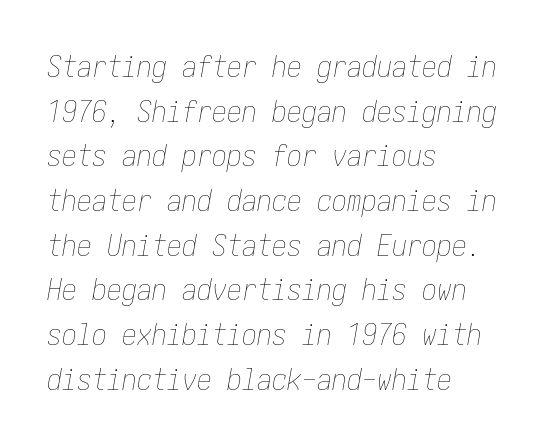
The letters are slanted; this is an italic face. The string is rendered with underlining switched off. Vertical spacing — default. The ragged edge is on the right, which tells us the setting is flush left.
